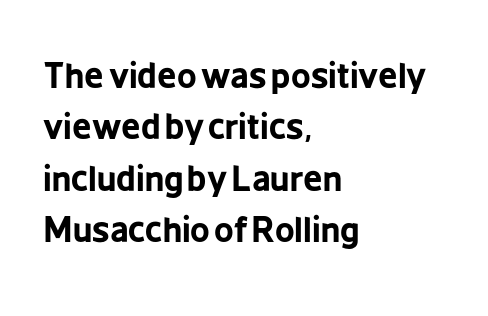
The image shows 34 px bold, condensed sans-serif type, upright; set left-aligned, normal line spacing (1.51x), normal letter spacing, not underlined; low stroke contrast and a medium x-height.
